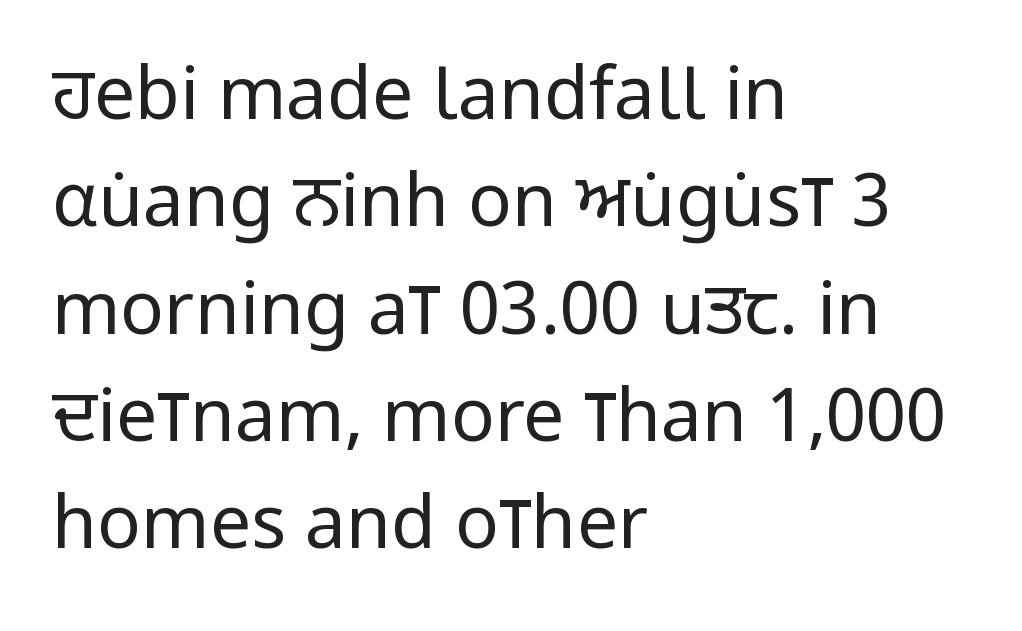
{"serif": "no", "italic": "no", "bold": "no", "weight": "regular", "width": "condensed", "stroke_contrast": "low", "x_height": "large", "monospaced": "no", "underline": "no", "align": "left", "line_spacing": "normal", "line_spacing_ratio": 1.47, "letter_spacing": "normal", "letter_spacing_em": 0.0, "glyph_px": 73}
